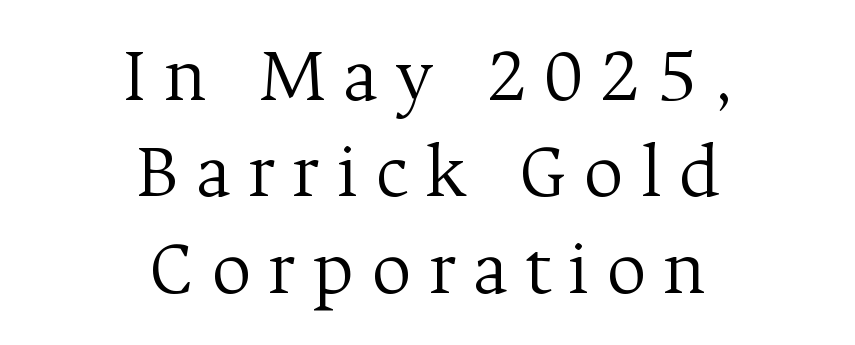
The image shows 79 px light serif type, upright; set centered, line spacing 1.22x, unusually wide letter spacing (+0.21 em), not underlined; medium stroke contrast and a medium x-height.
